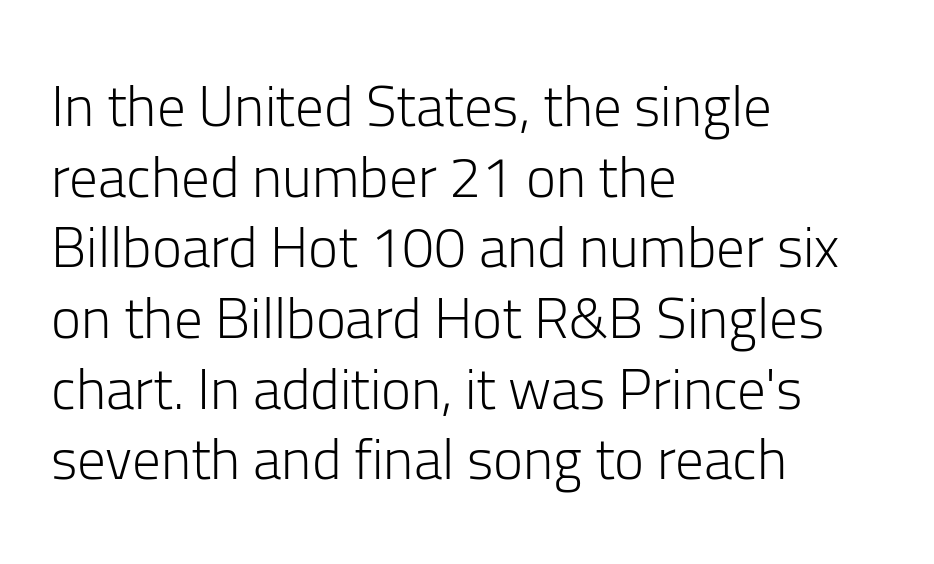
The image shows 57 px light sans-serif type, upright; set left-aligned, line spacing 1.24x, normal letter spacing, not underlined; low stroke contrast and a medium x-height.
